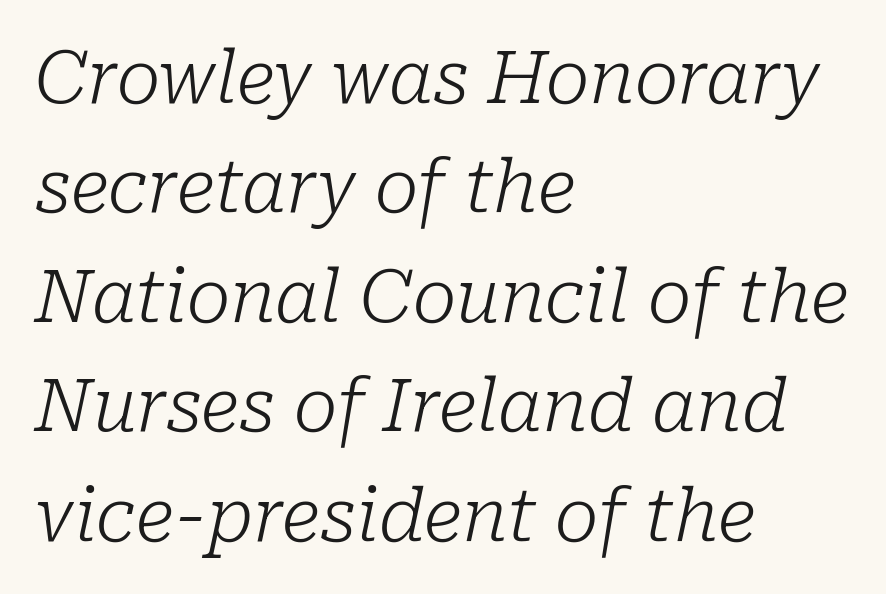
Here the designer chose a conventional face with non-uniform glyph widths. Leading: standard. Bare-footed words on every line. This rendering employs a face with finishing strokes, i.e., a serif.
